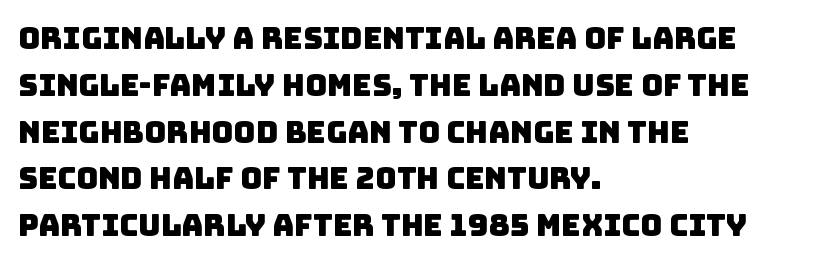
{"serif": "no", "width": "normal", "stroke_contrast": "low", "x_height": "large", "monospaced": "no", "underline": "no", "align": "left", "line_spacing": "normal", "line_spacing_ratio": 1.56, "letter_spacing": "normal", "letter_spacing_em": 0.0, "glyph_px": 30}
